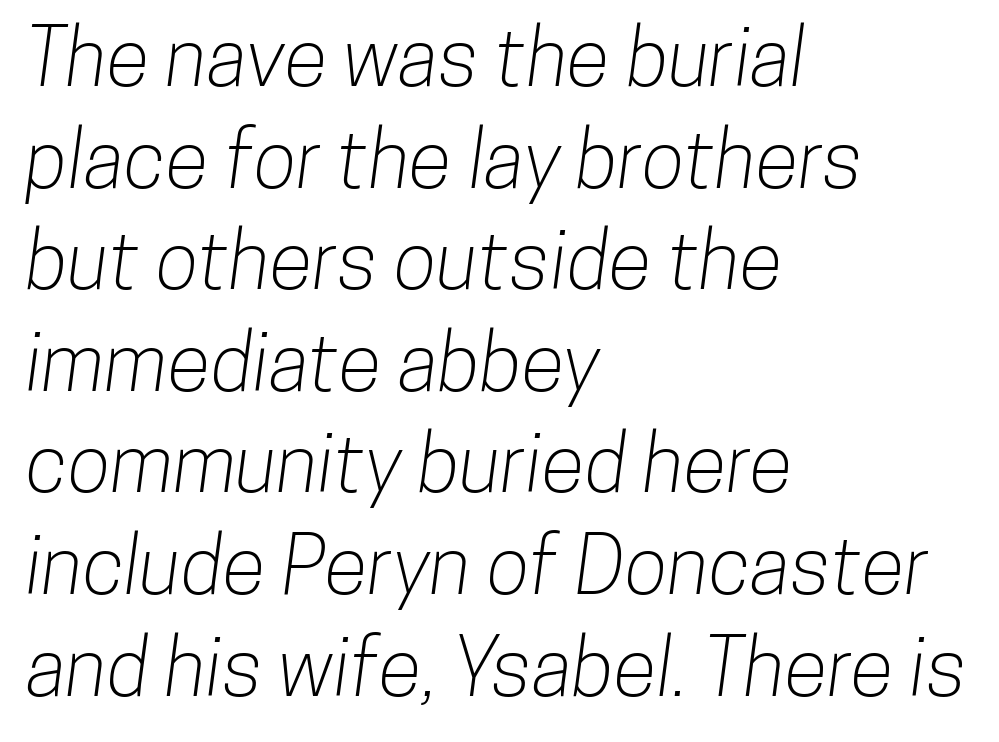
{"serif": "no", "width": "condensed", "stroke_contrast": "low", "x_height": "medium", "monospaced": "no", "underline": "no", "align": "left", "line_spacing": "normal", "line_spacing_ratio": 1.27, "letter_spacing": "normal", "letter_spacing_em": 0.0, "glyph_px": 80}
